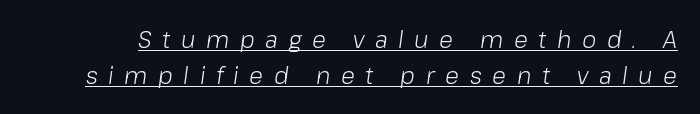
The image shows 23 px text type, italic (leaning right); set normal line spacing (1.55x), unusually wide letter spacing (+0.46 em), underlined.
